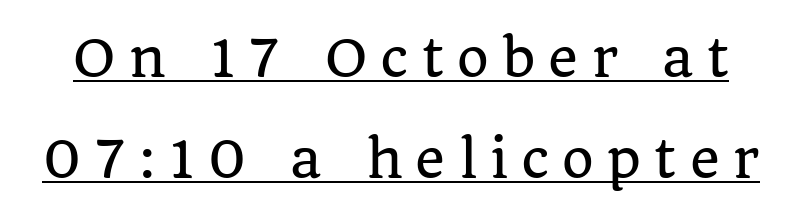
Each line of the rendering has a horizontal stroke beneath the glyphs. How would I describe the line gaps? Wide and relaxed. Here the designer chose a conventional face with non-uniform glyph widths. Substantial extra tracking has been applied to these lines. Yep, those are serifs on the letters.
